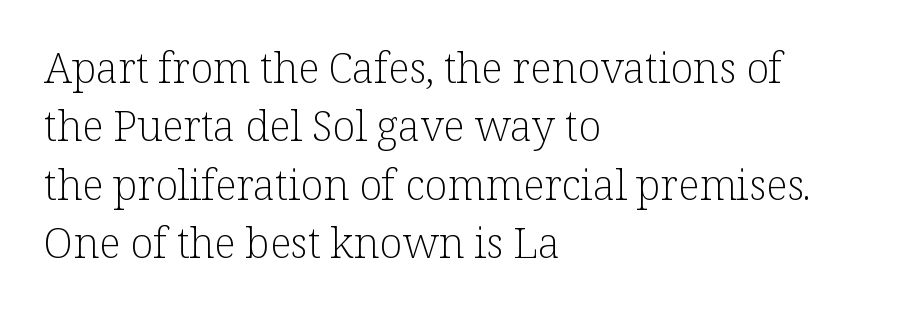
The lines in this sample share a left origin and differ only in where they stop. Is this a heavy cut? Hardly; it is regular or lighter. Just letters on the line, the space beneath them empty. Ordinary non-slanted type is in use. The space between consecutive lines is moderate. The characters display serif detailing at their extremities.
